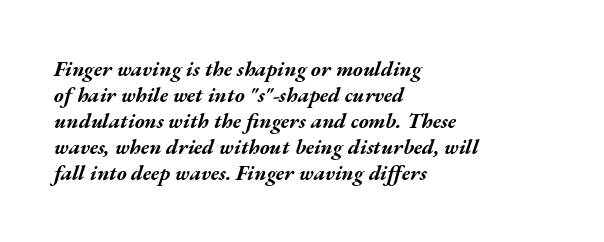
Q: Is the text bold? A: Yes.
Q: Is the text italic (slanted)? A: Yes, it leans right by about 17 degrees.
Q: Is the text underlined? A: No.
Q: How is the paragraph aligned? A: Left-aligned.
Q: Is the spacing between letters normal or unusually wide? A: Normal.
